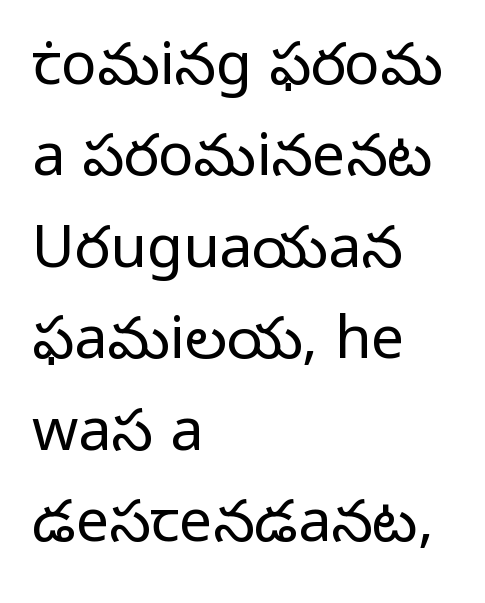
The image shows 59 px light sans-serif type, upright; set left-aligned, normal line spacing (1.55x), normal letter spacing, not underlined; low stroke contrast and a medium x-height.
